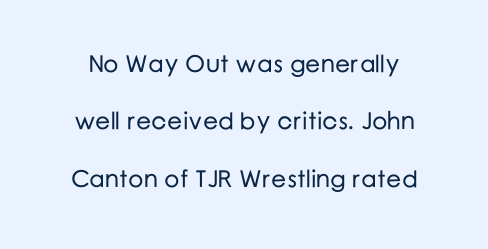
The image shows 24 px text type, upright; set loose line spacing (2.39x), normal letter spacing, not underlined.
